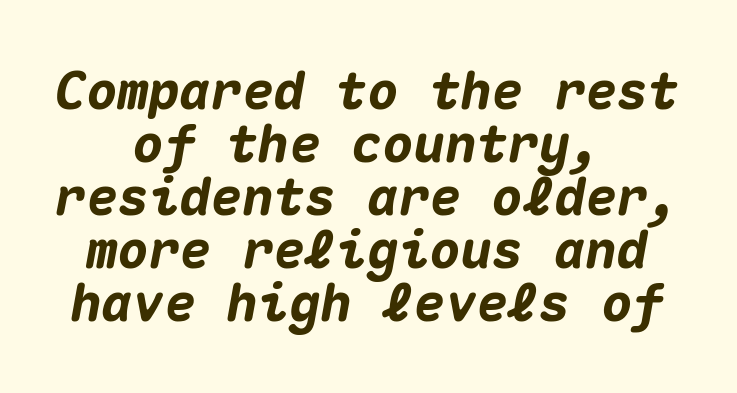
{"italic": "yes", "lean": "right", "slant_degrees": 10, "bold": "yes", "weight": "heavy", "width": "normal", "stroke_contrast": "medium", "x_height": "medium", "monospaced": "yes", "underline": "no", "align": "center", "line_spacing": "tight", "line_spacing_ratio": 1.02, "letter_spacing": "normal", "letter_spacing_em": 0.0, "glyph_px": 52}
